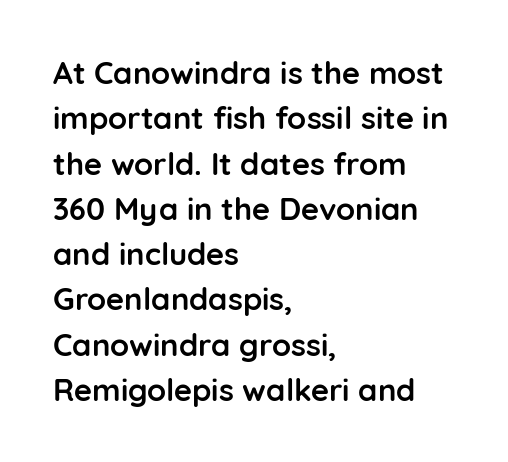
Q: Is the text bold? A: Yes.
Q: Is the text italic (slanted)? A: No, it is upright.
Q: Is the typeface a serif or a sans-serif typeface? A: Sans-serif.
Q: Is the text underlined? A: No.
Q: How is the paragraph aligned? A: Left-aligned.
Q: Is the spacing between letters normal or unusually wide? A: Normal.
Q: Is the spacing between lines tight, normal or loose? A: Normal.
Q: Width (condensed, normal, or wide)? A: Normal.
Q: Stroke contrast? A: Low.
Q: x-height? A: Medium.
Q: Monospaced? A: No.
